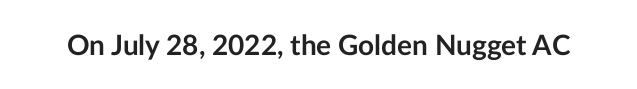
Q: Is the text bold? A: Yes.
Q: Is the text italic (slanted)? A: No, it is upright.
Q: Is the typeface a serif or a sans-serif typeface? A: Sans-serif.
Q: Is the text underlined? A: No.
Q: Is the spacing between letters normal or unusually wide? A: Normal.
Q: Width (condensed, normal, or wide)? A: Normal.
Q: Stroke contrast? A: Low.
Q: x-height? A: Medium.
Q: Monospaced? A: No.
